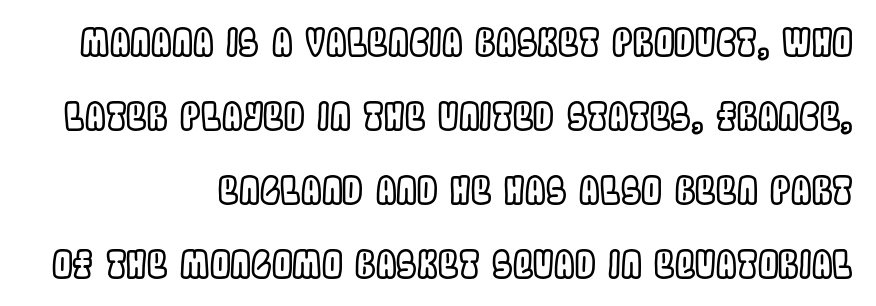
Leading is clearly above the norm, producing a sparse column. The specimen omits any rule beneath the text block's lines. Between one letter and the next there's only the usual sliver of space. Italic: no, the glyphs are upright roman. In CSS terms this would be text-align: right.
